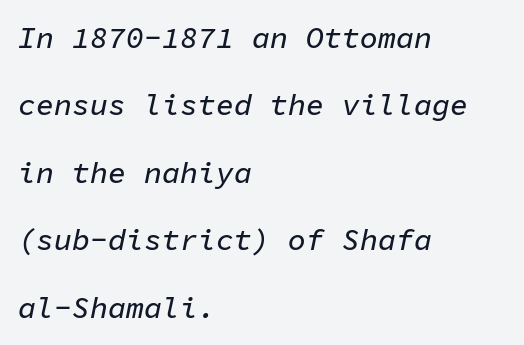
The image shows 30 px text type, italic (leaning right), monospaced; set left-aligned, loose line spacing (2.25x), normal letter spacing, not underlined; low stroke contrast and a medium x-height.
